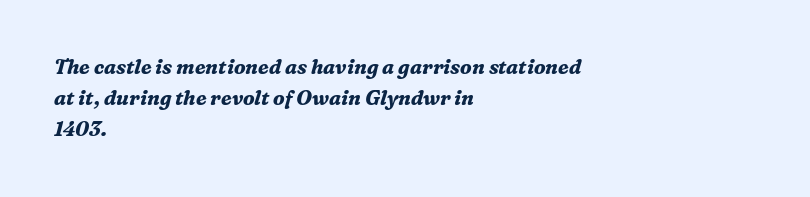
The image shows 20 px bold type, italic (leaning right); set left-aligned, normal line spacing (1.56x), normal letter spacing, not underlined.
